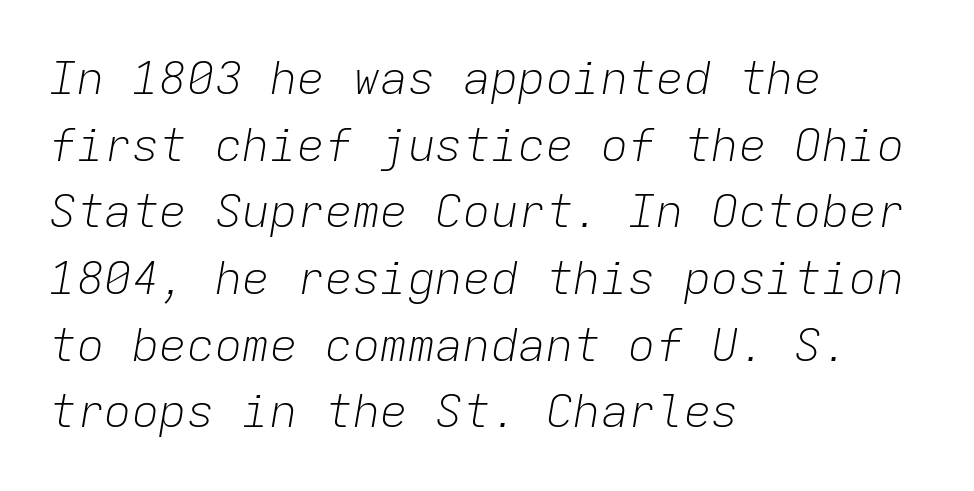
{"italic": "yes", "lean": "right", "slant_degrees": 9, "bold": "no", "weight": "light", "width": "normal", "stroke_contrast": "low", "x_height": "medium", "monospaced": "yes", "underline": "no", "align": "left", "line_spacing": "normal", "line_spacing_ratio": 1.45, "letter_spacing": "normal", "letter_spacing_em": 0.0, "glyph_px": 46}
